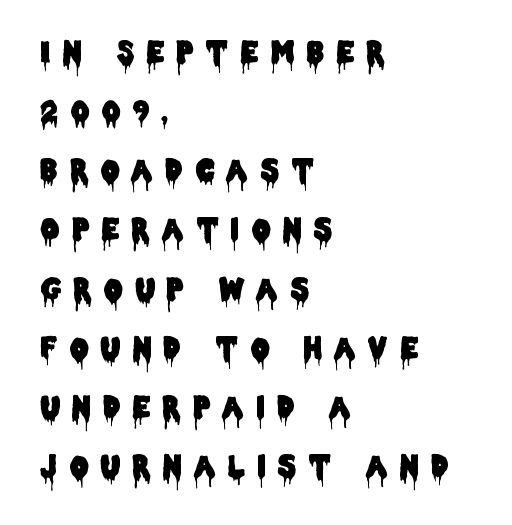
This sample uses an upright cut, with every glyph sitting square on the baseline. No word sits above an underline. How are the letters spaced? Widely, with obvious added tracking. Classification — sans serif.
